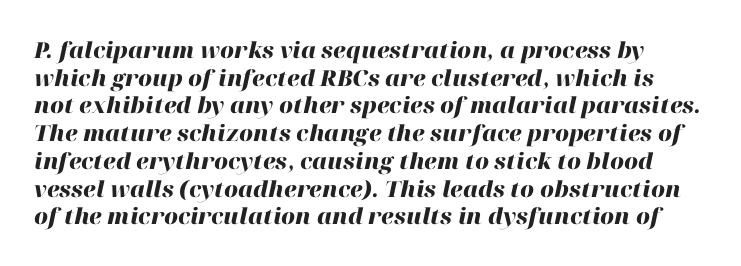
Q: Is the text bold? A: Yes.
Q: Is the text italic (slanted)? A: Yes, it leans right by about 12 degrees.
Q: Is the text underlined? A: No.
Q: Is the spacing between letters normal or unusually wide? A: Normal.
Q: Is the spacing between lines tight, normal or loose? A: Normal.
